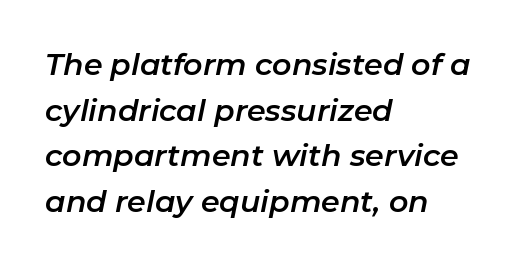
The image shows 30 px text type, italic (leaning right); set left-aligned, normal line spacing (1.52x), normal letter spacing, not underlined; low stroke contrast and a medium x-height.
